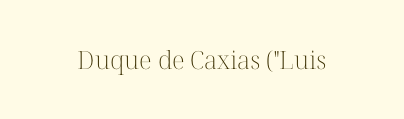
The image shows 25 px text type, upright; set normal letter spacing, not underlined.
